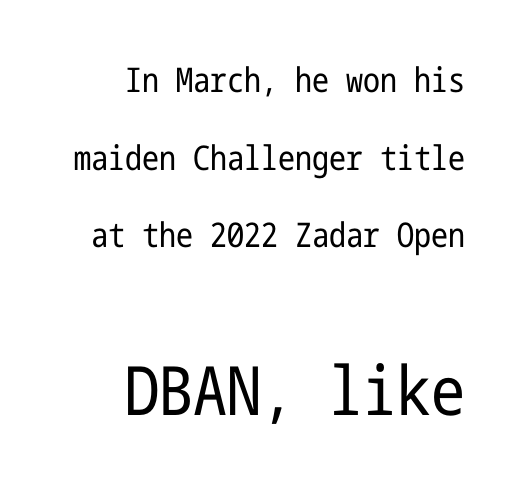
The image shows 68 px regular-weight, condensed sans-serif type, upright; set right-aligned, loose line spacing (2.28x), normal letter spacing, not underlined; the second (bottom) block is 2.0x larger; low stroke contrast and a medium x-height.
